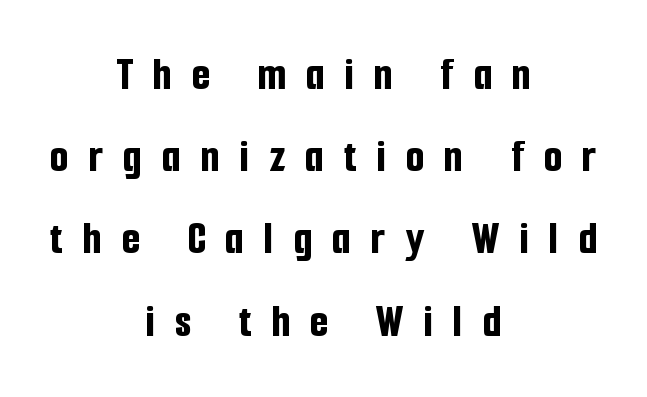
The image shows 47 px bold, condensed sans-serif type, upright; set centered, line spacing 1.75x, unusually wide letter spacing (+0.43 em), not underlined; low stroke contrast and a medium x-height.
